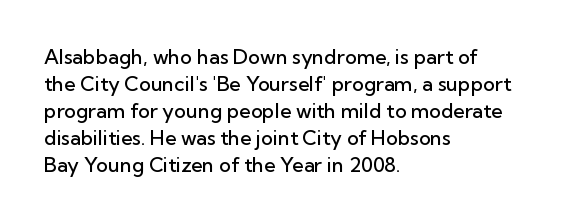
Designer's note — italics off, roman on. These lines are set flush left with a ragged right edge. The area under the type is left untouched. A normal amount of white space separates one row of letters from the next.
